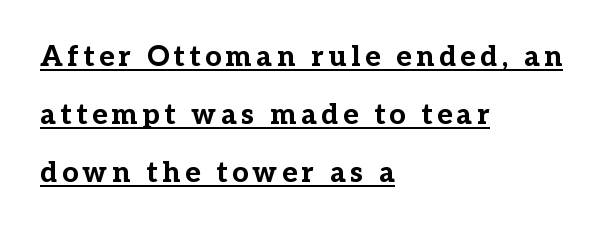
The image shows 28 px bold serif type, upright; set left-aligned, loose line spacing (2.07x), underlined; low stroke contrast and a medium x-height.
